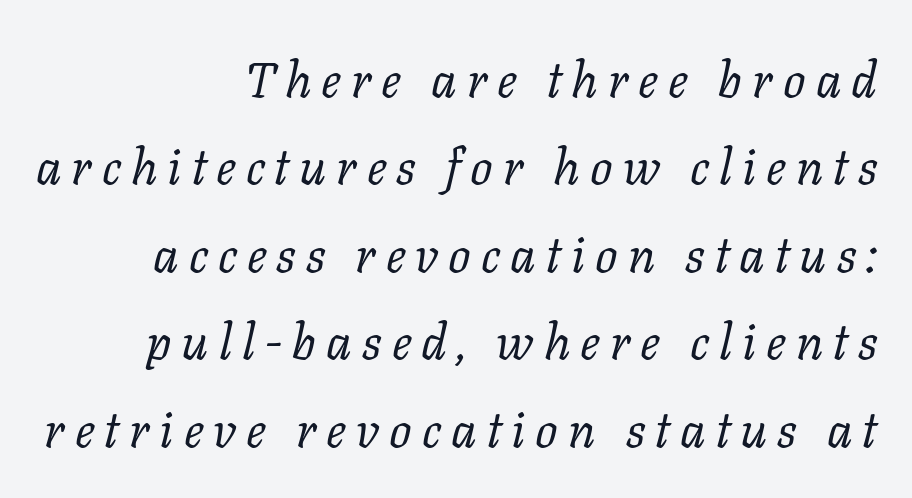
Q: Is the text bold? A: No.
Q: Is the text italic (slanted)? A: Yes, it leans right by about 11 degrees.
Q: Is the typeface a serif or a sans-serif typeface? A: Serif.
Q: Is the text underlined? A: No.
Q: How is the paragraph aligned? A: Right-aligned.
Q: Is the spacing between letters normal or unusually wide? A: Unusually wide.
Q: Width (condensed, normal, or wide)? A: Normal.
Q: Stroke contrast? A: Low.
Q: x-height? A: Medium.
Q: Monospaced? A: No.
